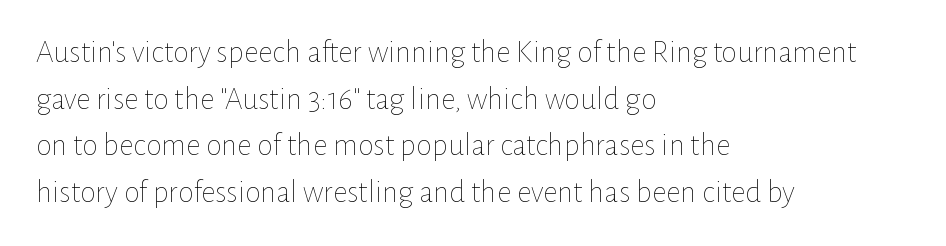
The image shows 32 px thin type, upright; set left-aligned, normal line spacing (1.46x), normal letter spacing, not underlined; low stroke contrast and a medium x-height.
